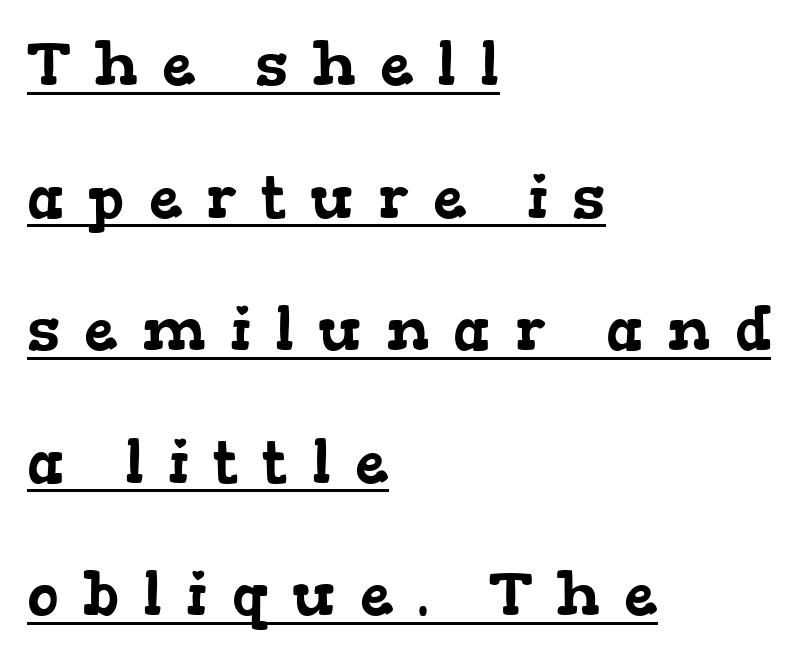
Q: Is the typeface a serif or a sans-serif typeface? A: Serif.
Q: Is the text underlined? A: Yes.
Q: How is the paragraph aligned? A: Left-aligned.
Q: Is the spacing between letters normal or unusually wide? A: Unusually wide.
Q: Is the spacing between lines tight, normal or loose? A: Loose.
Q: Width (condensed, normal, or wide)? A: Wide.
Q: Stroke contrast? A: Low.
Q: x-height? A: Medium.
Q: Monospaced? A: No.
